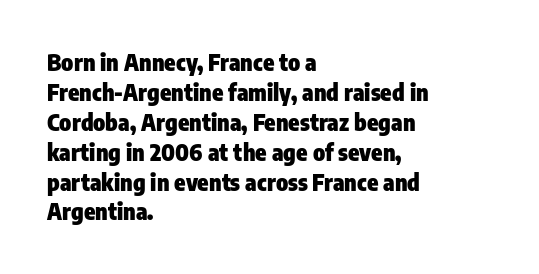
Designer's note — italics off, roman on. Clear beneath every line of the passage. Set as a true bold cut, around the 700 mark. How would I describe the line gaps? Plain and ordinary.
